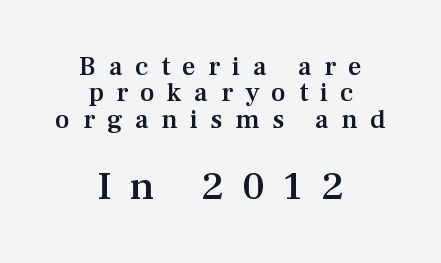
Q: Is the text bold? A: Semi-bold.
Q: Is the text italic (slanted)? A: No, it is upright.
Q: Is the typeface a serif or a sans-serif typeface? A: Serif.
Q: Is the text underlined? A: No.
Q: How is the paragraph aligned? A: Centered.
Q: Is the spacing between letters normal or unusually wide? A: Unusually wide.
Q: Is the spacing between lines tight, normal or loose? A: Tight.
Q: Which block of text is set in a larger size, the first (top) or the second (bottom)? A: The second (bottom) one.
Q: Width (condensed, normal, or wide)? A: Normal.
Q: Stroke contrast? A: Medium.
Q: x-height? A: Medium.
Q: Monospaced? A: No.
